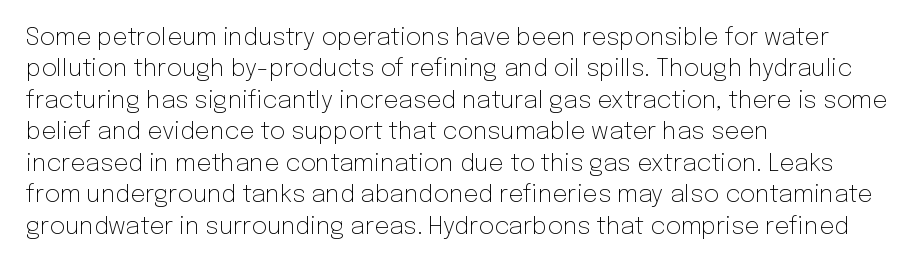
{"italic": "no", "bold": "no", "underline": "no", "align": "left", "line_spacing": "normal", "line_spacing_ratio": 1.31, "letter_spacing": "normal", "letter_spacing_em": 0.0, "glyph_px": 24}
